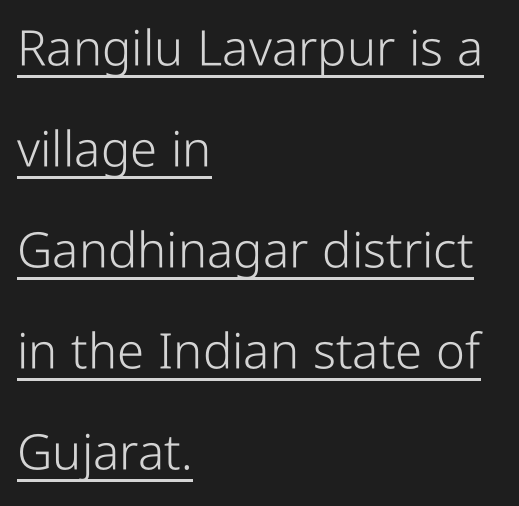
Q: Is the text bold? A: No.
Q: Is the text italic (slanted)? A: No, it is upright.
Q: Is the typeface a serif or a sans-serif typeface? A: Sans-serif.
Q: Is the text underlined? A: Yes.
Q: How is the paragraph aligned? A: Left-aligned.
Q: Is the spacing between letters normal or unusually wide? A: Normal.
Q: Is the spacing between lines tight, normal or loose? A: Loose.
Q: Width (condensed, normal, or wide)? A: Condensed.
Q: Stroke contrast? A: Low.
Q: x-height? A: Medium.
Q: Monospaced? A: No.
